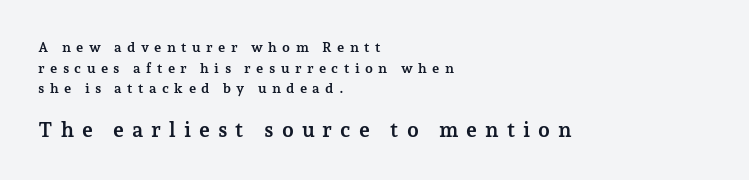
{"italic": "no", "bold": "yes", "underline": "no", "align": "left", "line_spacing": "normal", "line_spacing_ratio": 1.47, "letter_spacing": "wide", "letter_spacing_em": 0.38, "larger_block": "second", "size_ratio": 1.5, "glyph_px": 21}
